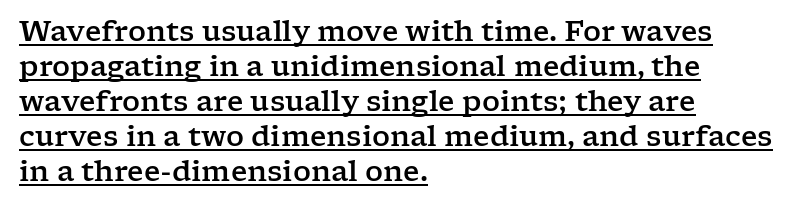
The image shows 28 px wide serif type, upright; set left-aligned, normal line spacing (1.25x), normal letter spacing, underlined; low stroke contrast and a medium x-height.
